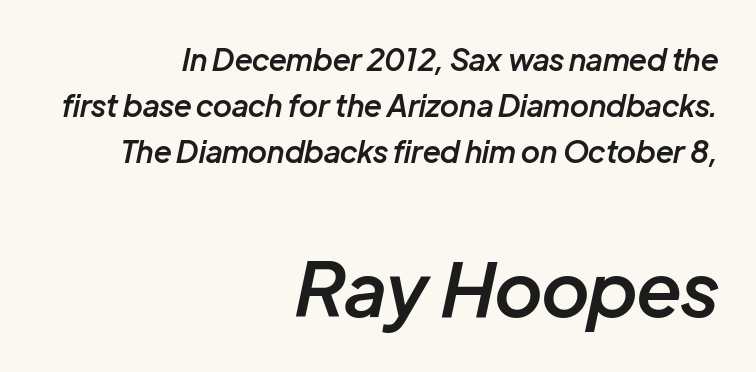
Q: Is the text bold? A: Semi-bold.
Q: Is the text italic (slanted)? A: Yes, it leans right by about 12 degrees.
Q: Is the text underlined? A: No.
Q: How is the paragraph aligned? A: Right-aligned.
Q: Is the spacing between letters normal or unusually wide? A: Normal.
Q: Is the spacing between lines tight, normal or loose? A: Normal.
Q: Which block of text is set in a larger size, the first (top) or the second (bottom)? A: The second (bottom) one.
Q: Width (condensed, normal, or wide)? A: Normal.
Q: Stroke contrast? A: Low.
Q: x-height? A: Medium.
Q: Monospaced? A: No.
